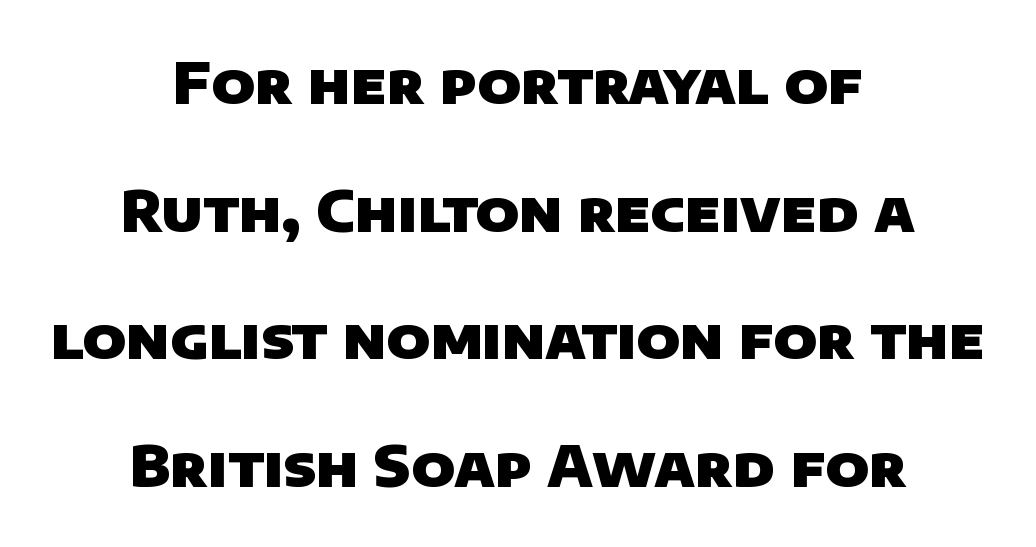
{"serif": "no", "bold": "yes", "weight": "heavy", "width": "normal", "stroke_contrast": "low", "x_height": "large", "monospaced": "no", "underline": "no", "align": "center", "line_spacing": "loose", "line_spacing_ratio": 2.28, "letter_spacing": "normal", "letter_spacing_em": 0.0, "glyph_px": 56}
